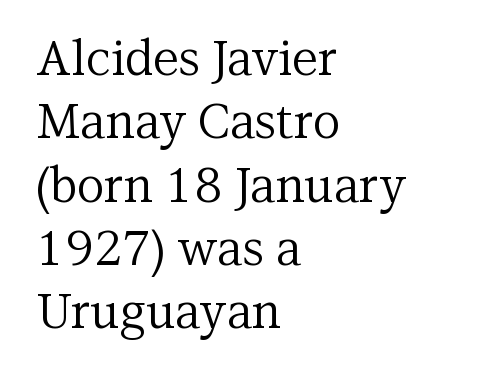
The image shows 48 px regular-weight serif type, upright; set left-aligned, normal line spacing (1.32x), normal letter spacing, not underlined; medium stroke contrast and a medium x-height.
